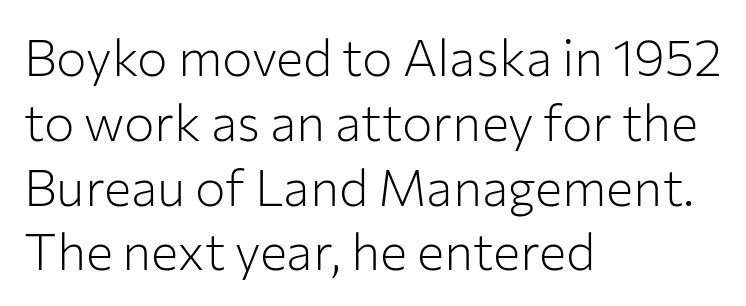
{"serif": "no", "italic": "no", "bold": "no", "weight": "light", "width": "normal", "stroke_contrast": "low", "x_height": "medium", "monospaced": "no", "underline": "no", "align": "left", "line_spacing": "normal", "line_spacing_ratio": 1.27, "letter_spacing": "normal", "letter_spacing_em": 0.0, "glyph_px": 51}
